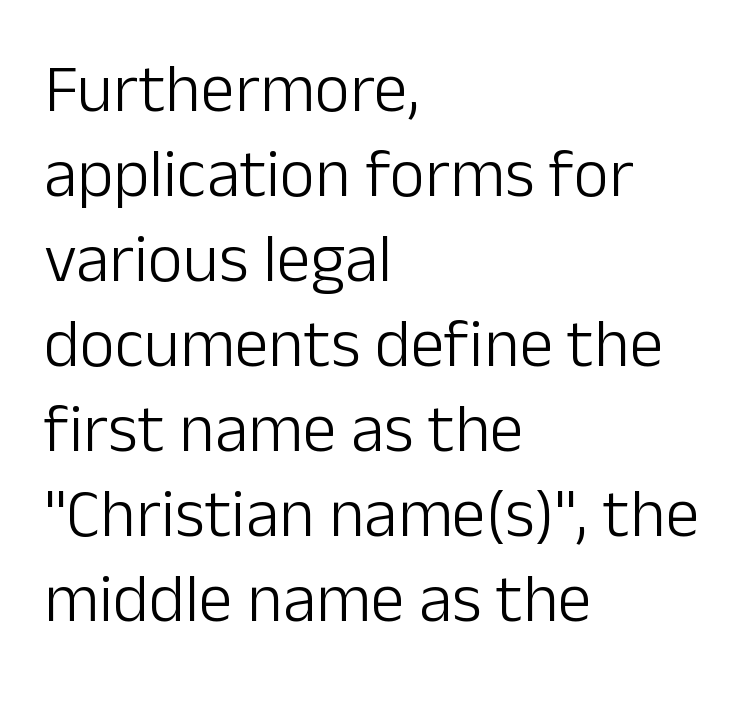
Q: Is the text bold? A: No.
Q: Is the text italic (slanted)? A: No, it is upright.
Q: Is the typeface a serif or a sans-serif typeface? A: Sans-serif.
Q: Is the text underlined? A: No.
Q: How is the paragraph aligned? A: Left-aligned.
Q: Is the spacing between letters normal or unusually wide? A: Normal.
Q: Is the spacing between lines tight, normal or loose? A: Normal.
Q: Width (condensed, normal, or wide)? A: Normal.
Q: Stroke contrast? A: Low.
Q: x-height? A: Medium.
Q: Monospaced? A: No.
